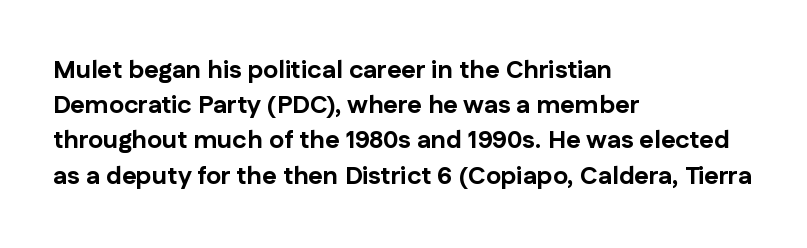
Q: Is the text bold? A: Yes.
Q: Is the text italic (slanted)? A: No, it is upright.
Q: Is the text underlined? A: No.
Q: How is the paragraph aligned? A: Left-aligned.
Q: Is the spacing between letters normal or unusually wide? A: Normal.
Q: Is the spacing between lines tight, normal or loose? A: Normal.
